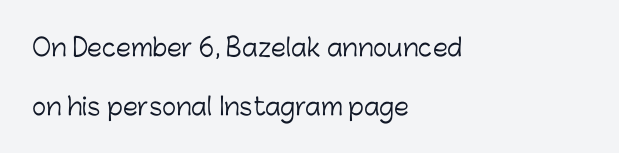
Q: Is the text bold? A: No.
Q: Is the text italic (slanted)? A: No, it is upright.
Q: Is the text underlined? A: No.
Q: How is the paragraph aligned? A: Left-aligned.
Q: Is the spacing between letters normal or unusually wide? A: Normal.
Q: Is the spacing between lines tight, normal or loose? A: Loose.
